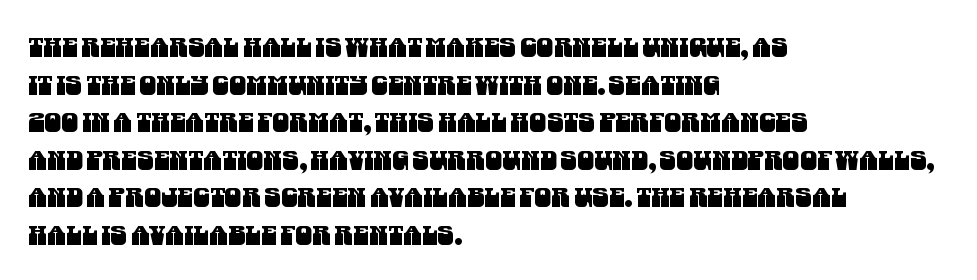
Q: Is the text underlined? A: No.
Q: How is the paragraph aligned? A: Left-aligned.
Q: Is the spacing between letters normal or unusually wide? A: Normal.
Q: Is the spacing between lines tight, normal or loose? A: Normal.
